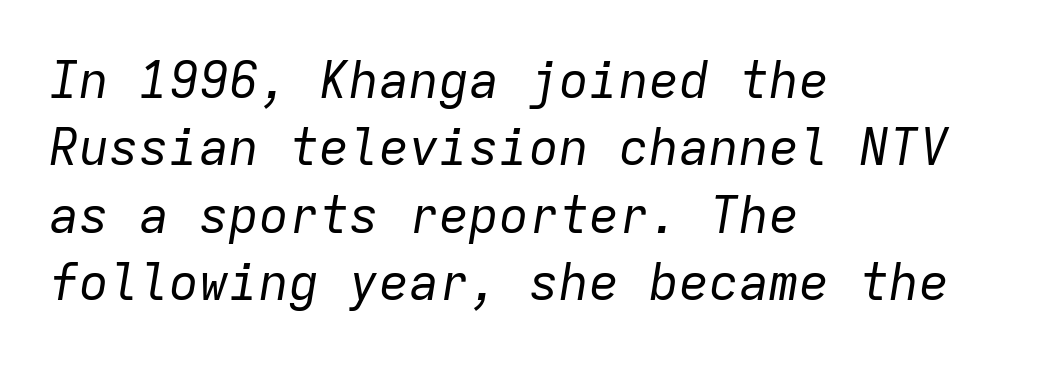
Q: Is the text bold? A: No.
Q: Is the text italic (slanted)? A: Yes, it leans right by about 9 degrees.
Q: Is the text underlined? A: No.
Q: How is the paragraph aligned? A: Left-aligned.
Q: Is the spacing between letters normal or unusually wide? A: Normal.
Q: Is the spacing between lines tight, normal or loose? A: Normal.
Q: Width (condensed, normal, or wide)? A: Normal.
Q: Stroke contrast? A: Low.
Q: x-height? A: Medium.
Q: Monospaced? A: Yes.
